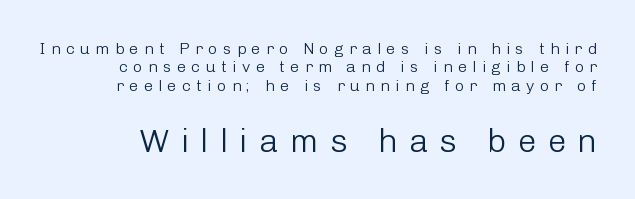
The image shows 33 px light sans-serif type, upright; set tight line spacing (1.15x), unusually wide letter spacing (+0.34 em), not underlined; the second (bottom) block is 2.06x larger; low stroke contrast and a medium x-height.
